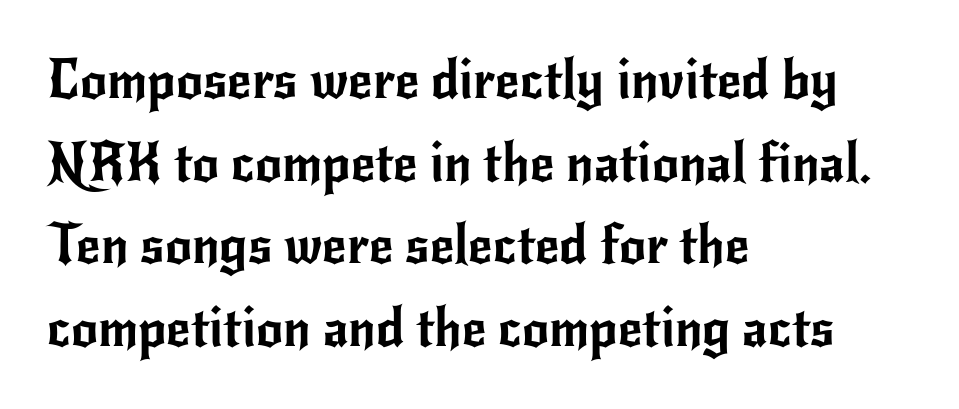
The image shows 53 px sans-serif type, upright; set left-aligned, normal line spacing (1.56x), normal letter spacing, not underlined; low stroke contrast and a small x-height.
